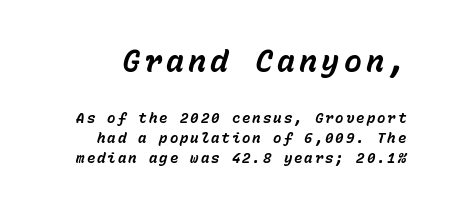
The image shows 30 px bold type, italic (leaning right), monospaced; set normal line spacing (1.41x), not underlined; the first (top) block is 2.14x larger; low stroke contrast and a medium x-height.
